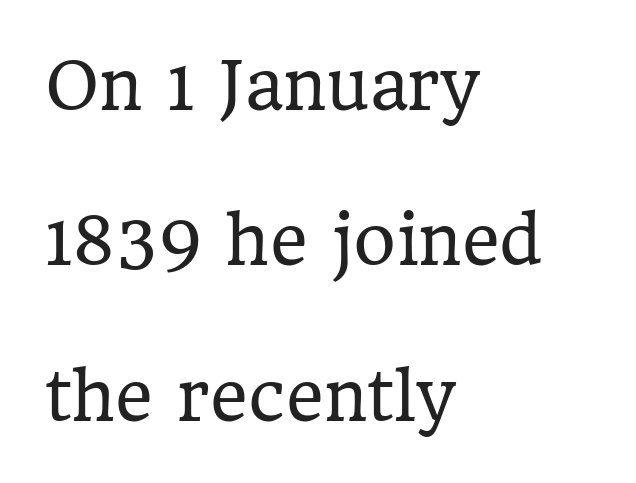
Honestly, the rows look like they've been pulled way apart. The strip under each line holds only bare page. Note: serifs present on the glyphs. Nothing unusual about the tracking: characters are spaced as the font intends.
